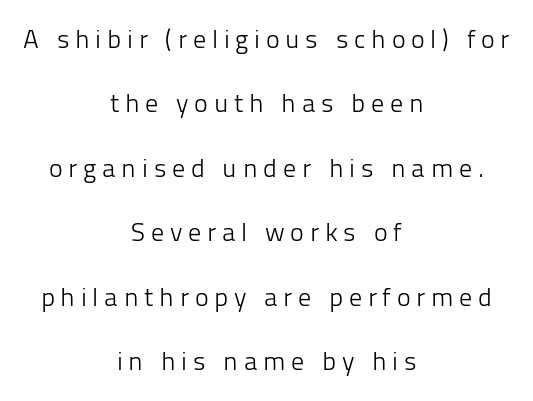
The specimen omits any rule beneath the text block's lines. Italic? Not at all — the glyphs are vertical. A typesetter would call this leading open, well beyond the default. How are the letters spaced? Widely, with obvious added tracking. Caption: face not bold, strokes unweighted.
